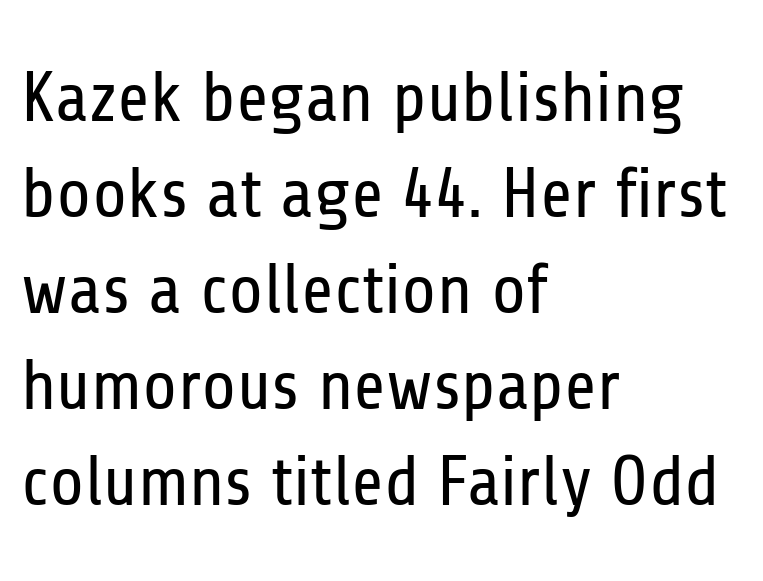
Q: Is the text bold? A: No.
Q: Is the text italic (slanted)? A: No, it is upright.
Q: Is the typeface a serif or a sans-serif typeface? A: Sans-serif.
Q: Is the text underlined? A: No.
Q: How is the paragraph aligned? A: Left-aligned.
Q: Is the spacing between letters normal or unusually wide? A: Normal.
Q: Is the spacing between lines tight, normal or loose? A: Normal.
Q: Width (condensed, normal, or wide)? A: Condensed.
Q: Stroke contrast? A: Low.
Q: x-height? A: Medium.
Q: Monospaced? A: No.
